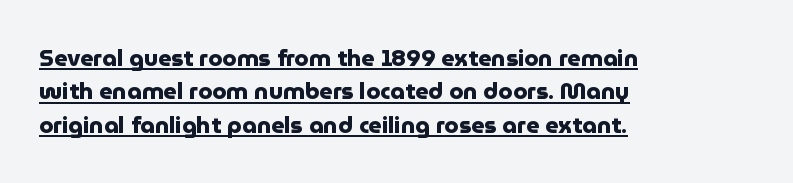
{"italic": "no", "bold": "yes", "underline": "yes", "align": "left", "line_spacing": "normal", "line_spacing_ratio": 1.45, "letter_spacing": "normal", "letter_spacing_em": 0.0, "glyph_px": 23}
